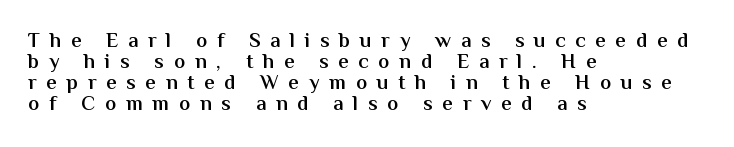
{"italic": "no", "bold": "semi", "underline": "no", "align": "left", "line_spacing": "tight", "line_spacing_ratio": 1.0, "letter_spacing": "wide", "letter_spacing_em": 0.46, "glyph_px": 21}
